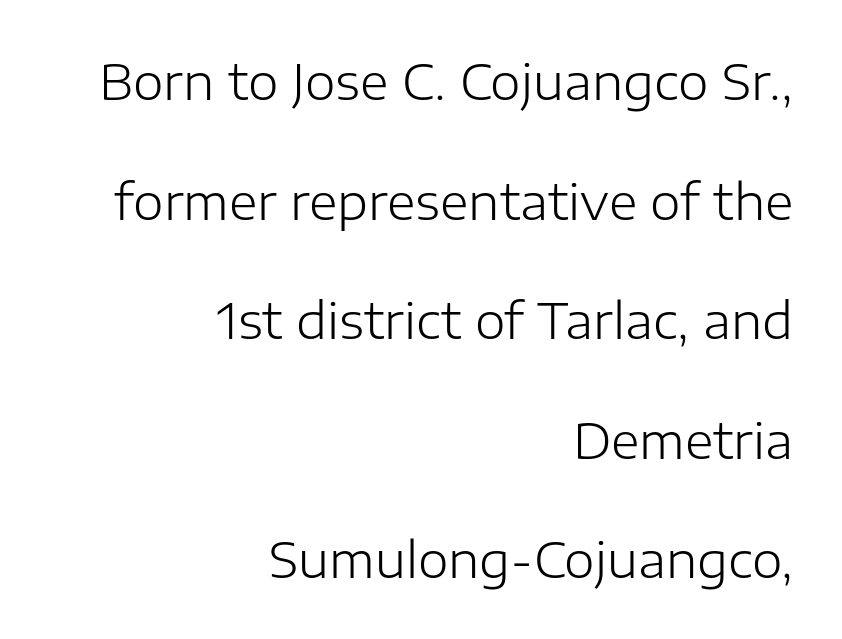
{"serif": "no", "italic": "no", "bold": "no", "weight": "light", "width": "normal", "stroke_contrast": "low", "x_height": "medium", "monospaced": "no", "underline": "no", "align": "right", "line_spacing": "loose", "line_spacing_ratio": 2.44, "letter_spacing": "normal", "letter_spacing_em": 0.0, "glyph_px": 49}
